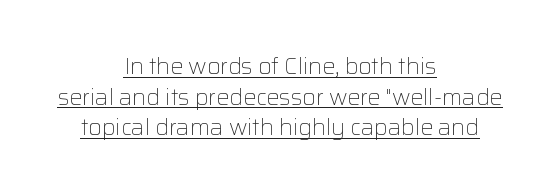
Q: Is the text bold? A: No.
Q: Is the text italic (slanted)? A: No, it is upright.
Q: Is the text underlined? A: Yes.
Q: How is the paragraph aligned? A: Centered.
Q: Is the spacing between letters normal or unusually wide? A: Normal.
Q: Is the spacing between lines tight, normal or loose? A: Normal.
